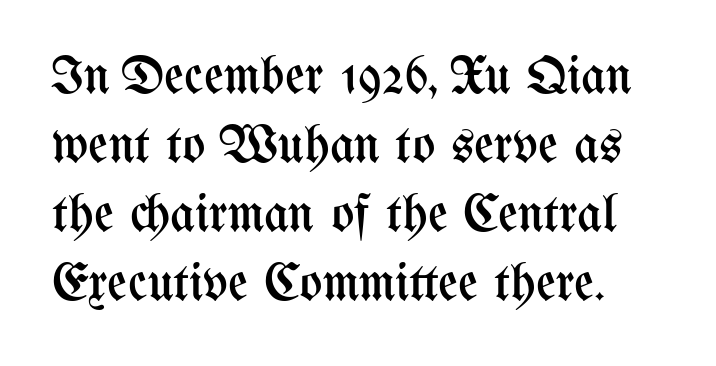
Is the stroke heavy? The answer is a plain regular-or-lighter. The passage shown is typed in a proportional face where columns would drift. Compared with typical body copy, the letter spacing here is the same. Normally led — the rows are evenly, conventionally spaced. The foot of each line stays bare and open. Notice how the stems are strictly vertical — no italics here.
